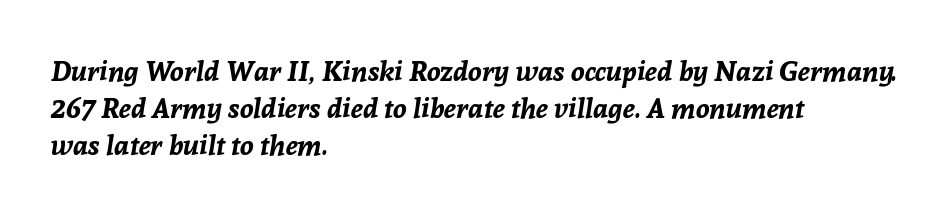
Q: Is the text bold? A: Yes.
Q: Is the text italic (slanted)? A: Yes, it leans right by about 8 degrees.
Q: Is the text underlined? A: No.
Q: How is the paragraph aligned? A: Left-aligned.
Q: Is the spacing between letters normal or unusually wide? A: Normal.
Q: Is the spacing between lines tight, normal or loose? A: Normal.
Q: Width (condensed, normal, or wide)? A: Normal.
Q: Stroke contrast? A: Low.
Q: x-height? A: Medium.
Q: Monospaced? A: No.
